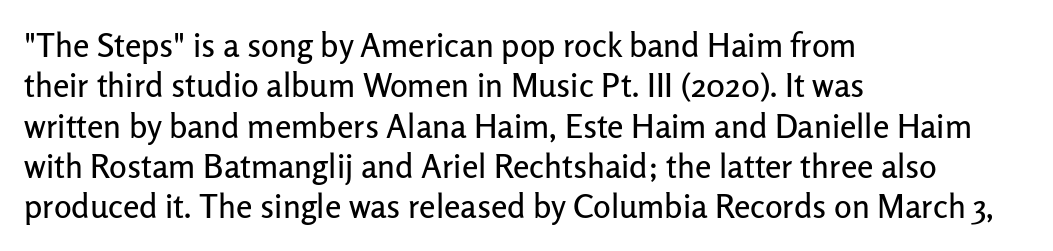
Q: Is the text italic (slanted)? A: No, it is upright.
Q: Is the typeface a serif or a sans-serif typeface? A: Sans-serif.
Q: Is the text underlined? A: No.
Q: How is the paragraph aligned? A: Left-aligned.
Q: Is the spacing between letters normal or unusually wide? A: Normal.
Q: Width (condensed, normal, or wide)? A: Normal.
Q: Stroke contrast? A: Low.
Q: x-height? A: Medium.
Q: Monospaced? A: No.
